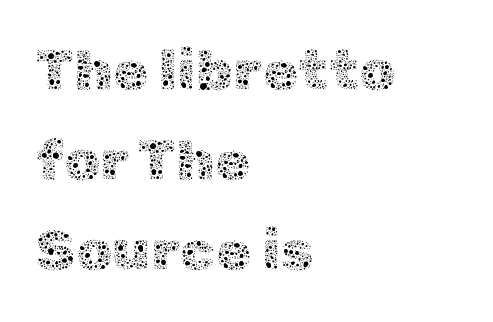
The image shows 57 px thin type, upright; set left-aligned, normal line spacing (1.58x), normal letter spacing, not underlined; a medium x-height.
